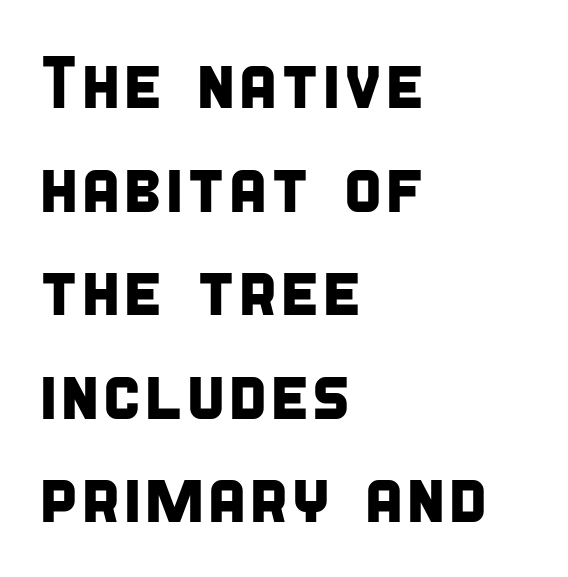
{"serif": "no", "width": "condensed", "stroke_contrast": "low", "x_height": "large", "monospaced": "no", "underline": "no", "align": "left", "line_spacing": "normal", "line_spacing_ratio": 1.4, "letter_spacing": "normal", "letter_spacing_em": 0.0, "glyph_px": 74}
